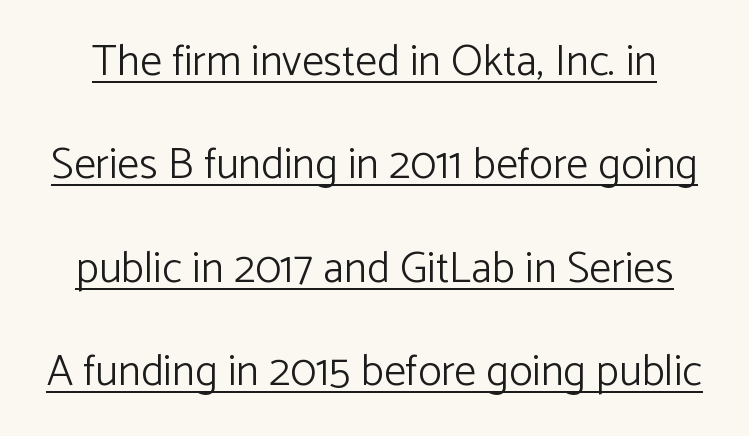
{"serif": "no", "italic": "no", "bold": "no", "weight": "light", "width": "normal", "stroke_contrast": "low", "x_height": "medium", "monospaced": "no", "underline": "yes", "line_spacing": "loose", "line_spacing_ratio": 2.35, "letter_spacing": "normal", "letter_spacing_em": 0.0, "glyph_px": 44}
